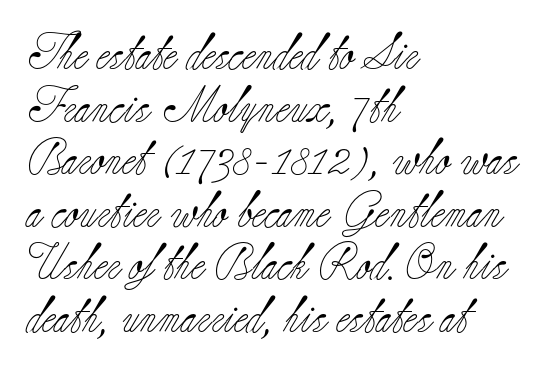
The zone under the glyphs is completely vacant. These lines are set flush left with a ragged right edge. Unlike a clean sans, this face finishes its strokes with serifs. Observe the ordinary spacing: letters are neighbours, not strangers. Stroke mass is kept to a normal reading level or below.
